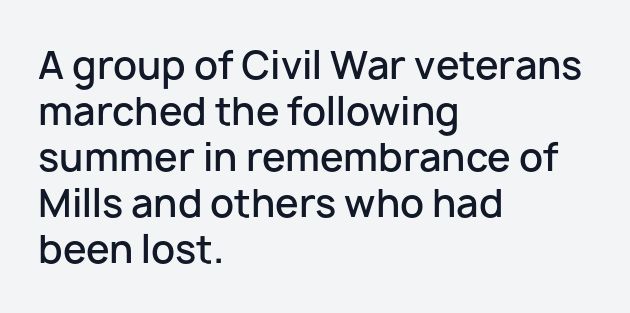
{"serif": "no", "italic": "no", "bold": "semi", "weight": "semibold", "width": "normal", "stroke_contrast": "low", "x_height": "medium", "monospaced": "no", "underline": "no", "align": "left", "line_spacing_ratio": 1.21, "letter_spacing": "normal", "letter_spacing_em": 0.0, "glyph_px": 38}
